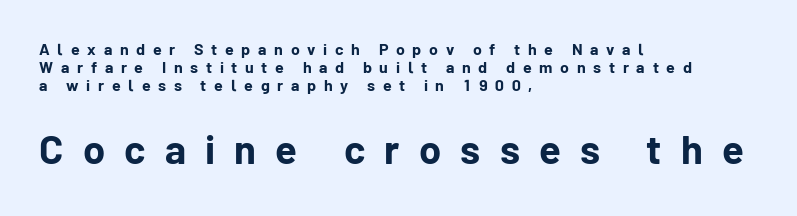
Q: Is the text bold? A: Yes.
Q: Is the text italic (slanted)? A: No, it is upright.
Q: Is the typeface a serif or a sans-serif typeface? A: Sans-serif.
Q: Is the text underlined? A: No.
Q: How is the paragraph aligned? A: Left-aligned.
Q: Is the spacing between letters normal or unusually wide? A: Unusually wide.
Q: Is the spacing between lines tight, normal or loose? A: Tight.
Q: Which block of text is set in a larger size, the first (top) or the second (bottom)? A: The second (bottom) one.
Q: Width (condensed, normal, or wide)? A: Normal.
Q: Stroke contrast? A: Low.
Q: x-height? A: Medium.
Q: Monospaced? A: No.
